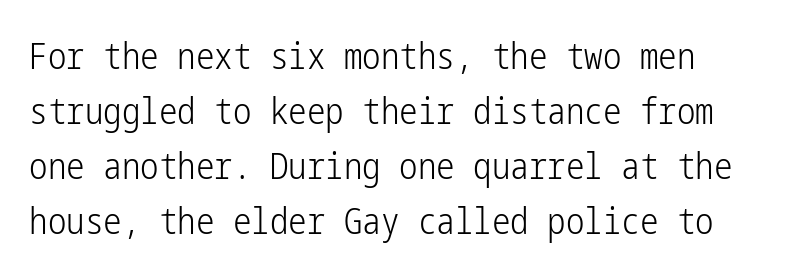
Q: Is the text bold? A: No.
Q: Is the text italic (slanted)? A: No, it is upright.
Q: Is the typeface a serif or a sans-serif typeface? A: Sans-serif.
Q: Is the text underlined? A: No.
Q: How is the paragraph aligned? A: Left-aligned.
Q: Is the spacing between letters normal or unusually wide? A: Normal.
Q: Is the spacing between lines tight, normal or loose? A: Normal.
Q: Width (condensed, normal, or wide)? A: Condensed.
Q: Stroke contrast? A: Low.
Q: x-height? A: Medium.
